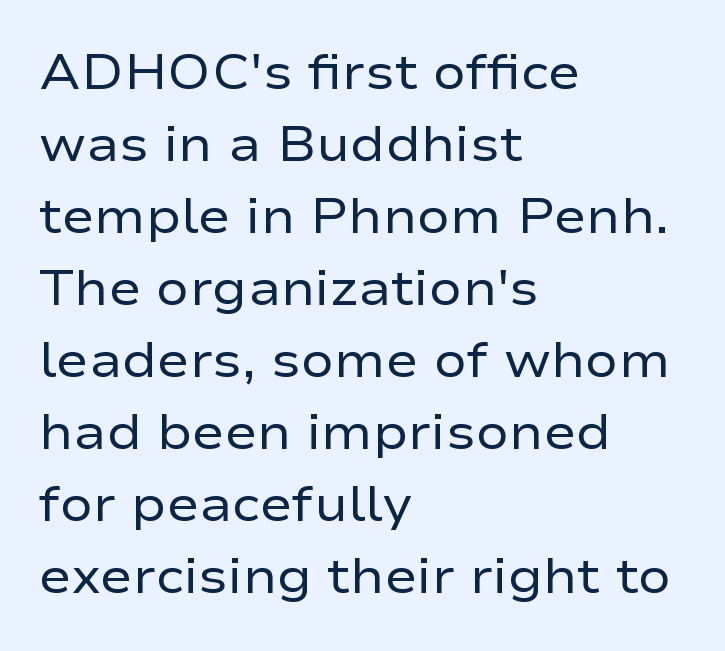
Q: Is the text bold? A: No.
Q: Is the text italic (slanted)? A: No, it is upright.
Q: Is the typeface a serif or a sans-serif typeface? A: Sans-serif.
Q: Is the text underlined? A: No.
Q: How is the paragraph aligned? A: Left-aligned.
Q: Is the spacing between letters normal or unusually wide? A: Normal.
Q: Is the spacing between lines tight, normal or loose? A: Normal.
Q: Width (condensed, normal, or wide)? A: Wide.
Q: Stroke contrast? A: Low.
Q: x-height? A: Medium.
Q: Monospaced? A: No.
